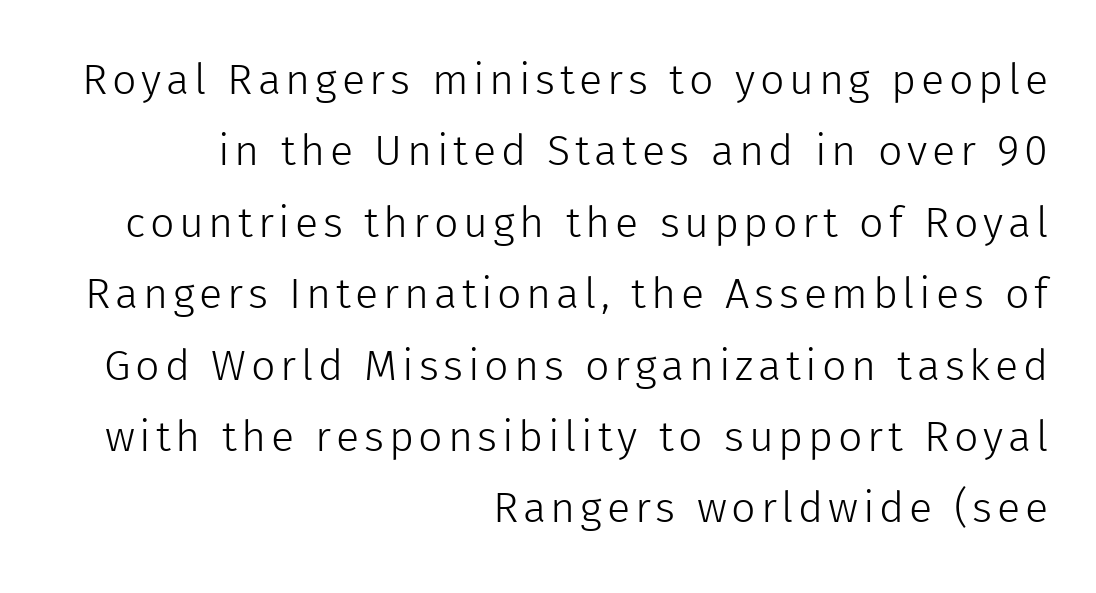
{"serif": "no", "italic": "no", "bold": "no", "weight": "light", "width": "normal", "x_height": "medium", "monospaced": "no", "underline": "no", "align": "right", "line_spacing": "normal", "line_spacing_ratio": 1.66, "glyph_px": 43}
